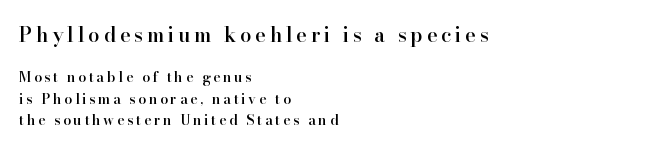
Q: Is the text bold? A: Semi-bold.
Q: Is the text italic (slanted)? A: No, it is upright.
Q: Is the text underlined? A: No.
Q: How is the paragraph aligned? A: Left-aligned.
Q: Is the spacing between lines tight, normal or loose? A: Normal.
Q: Which block of text is set in a larger size, the first (top) or the second (bottom)? A: The first (top) one.
